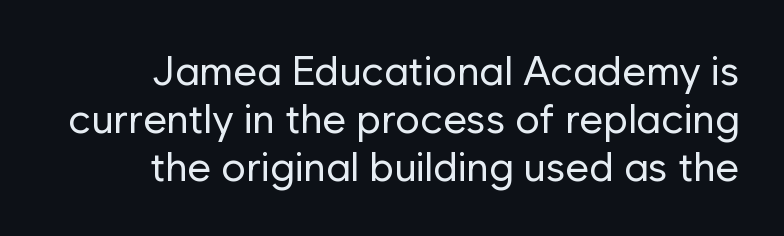
Q: Is the text bold? A: No.
Q: Is the text italic (slanted)? A: No, it is upright.
Q: Is the typeface a serif or a sans-serif typeface? A: Sans-serif.
Q: Is the text underlined? A: No.
Q: How is the paragraph aligned? A: Right-aligned.
Q: Is the spacing between letters normal or unusually wide? A: Normal.
Q: Width (condensed, normal, or wide)? A: Normal.
Q: Stroke contrast? A: Low.
Q: x-height? A: Medium.
Q: Monospaced? A: No.
